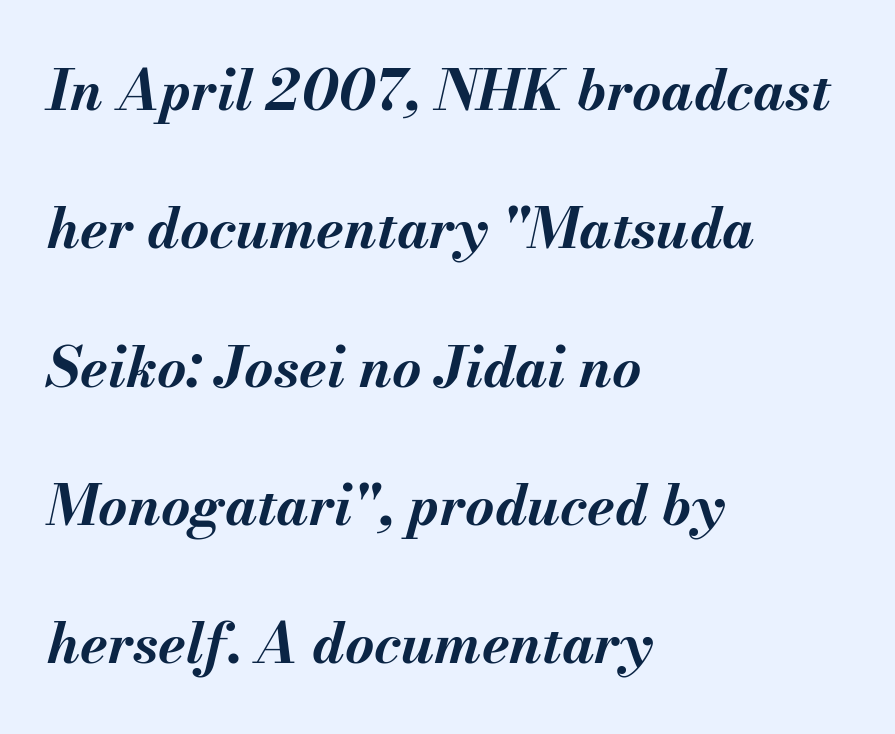
Q: Is the text bold? A: Yes.
Q: Is the text italic (slanted)? A: Yes, it leans right by about 13 degrees.
Q: Is the text underlined? A: No.
Q: How is the paragraph aligned? A: Left-aligned.
Q: Is the spacing between letters normal or unusually wide? A: Normal.
Q: Is the spacing between lines tight, normal or loose? A: Loose.
Q: Width (condensed, normal, or wide)? A: Normal.
Q: Stroke contrast? A: Medium.
Q: x-height? A: Small.
Q: Monospaced? A: No.
